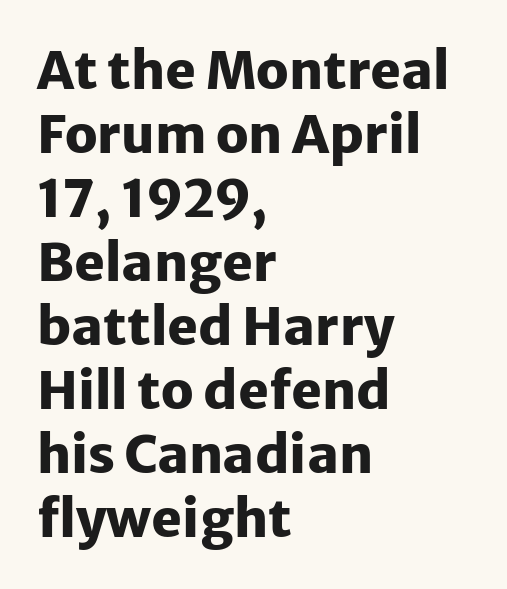
{"serif": "no", "italic": "no", "bold": "yes", "weight": "heavy", "width": "normal", "stroke_contrast": "low", "x_height": "medium", "monospaced": "no", "underline": "no", "align": "left", "line_spacing_ratio": 1.23, "letter_spacing": "normal", "letter_spacing_em": 0.0, "glyph_px": 52}
